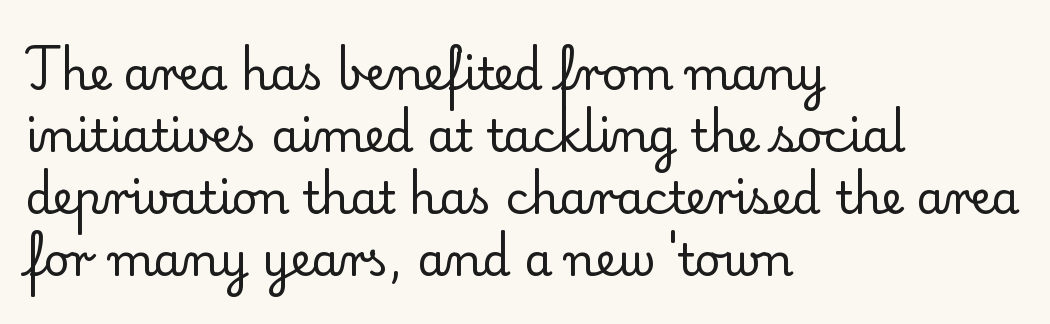
The image shows 45 px regular-weight serif type, upright; set left-aligned, normal line spacing (1.38x), normal letter spacing, not underlined; low stroke contrast and a small x-height.
